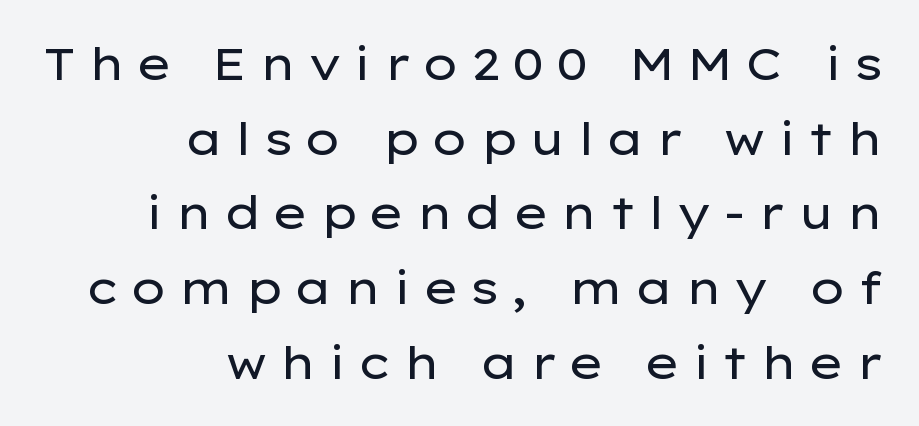
{"serif": "no", "italic": "no", "bold": "no", "weight": "regular", "width": "wide", "stroke_contrast": "low", "x_height": "medium", "monospaced": "no", "underline": "no", "align": "right", "line_spacing": "normal", "line_spacing_ratio": 1.66, "letter_spacing": "wide", "letter_spacing_em": 0.23, "glyph_px": 45}
